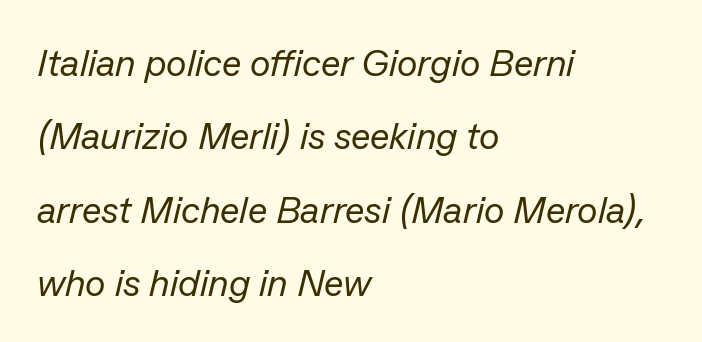
{"italic": "yes", "lean": "right", "slant_degrees": 13, "bold": "no", "weight": "regular", "width": "normal", "stroke_contrast": "low", "x_height": "medium", "monospaced": "no", "underline": "no", "align": "left", "line_spacing": "loose", "line_spacing_ratio": 1.93, "letter_spacing": "normal", "letter_spacing_em": 0.0, "glyph_px": 38}
